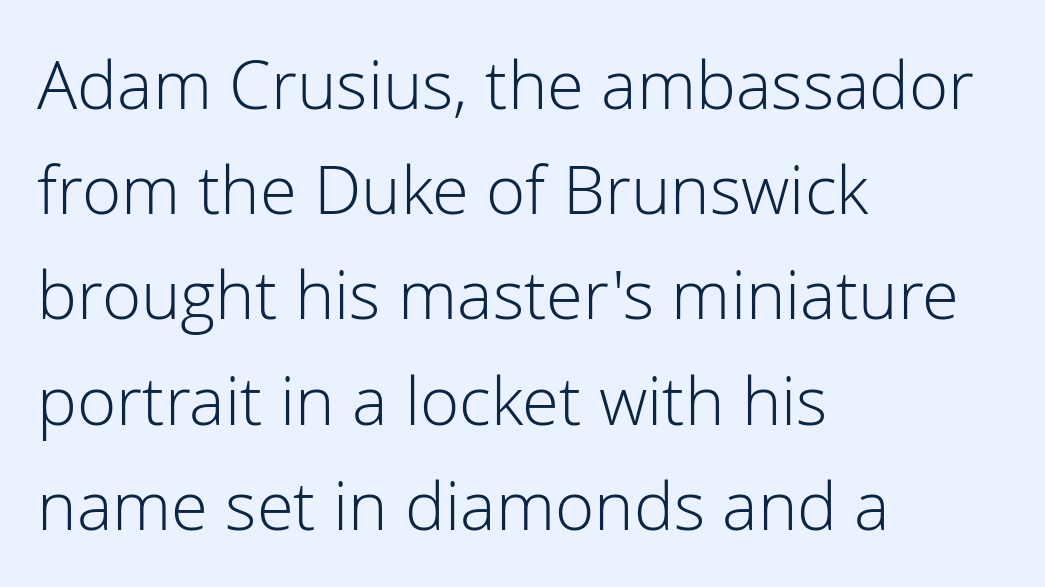
The image shows 67 px light sans-serif type, upright; set left-aligned, normal line spacing (1.57x), normal letter spacing, not underlined; low stroke contrast and a medium x-height.
